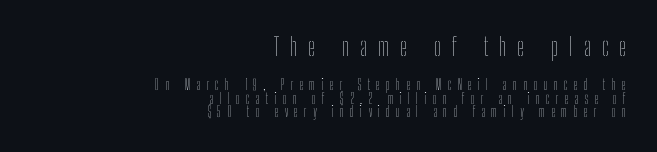
{"italic": "no", "bold": "no", "underline": "no", "align": "right", "line_spacing": "tight", "line_spacing_ratio": 0.99, "letter_spacing": "wide", "letter_spacing_em": 0.44, "larger_block": "first", "size_ratio": 1.79, "glyph_px": 25}
